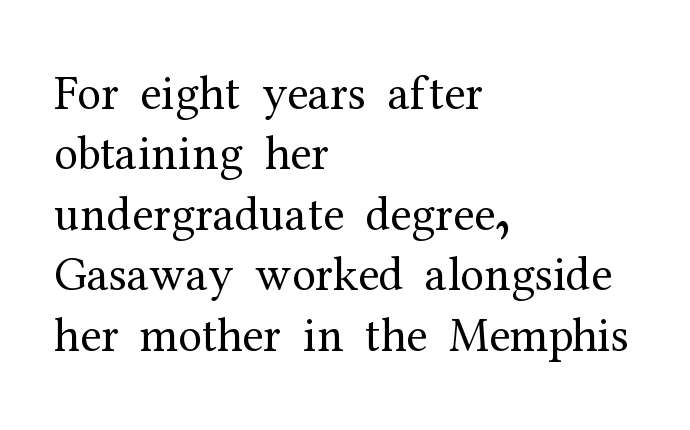
The image shows 48 px regular-weight serif type, upright; set left-aligned, normal line spacing (1.26x), normal letter spacing, not underlined; medium stroke contrast and a medium x-height.
